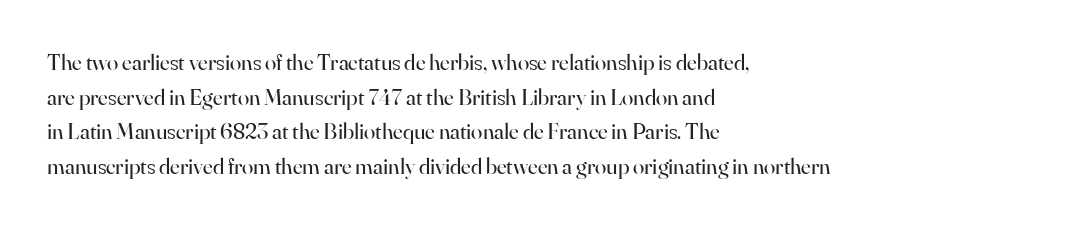
Q: Is the text bold? A: No.
Q: Is the text italic (slanted)? A: No, it is upright.
Q: Is the text underlined? A: No.
Q: How is the paragraph aligned? A: Left-aligned.
Q: Is the spacing between letters normal or unusually wide? A: Normal.
Q: Is the spacing between lines tight, normal or loose? A: Normal.
